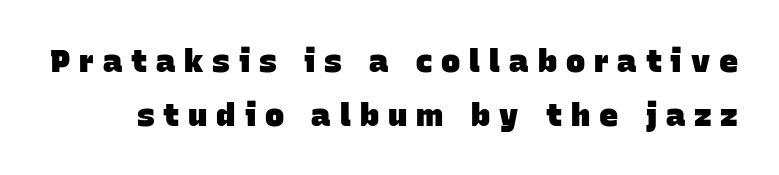
{"serif": "no", "bold": "yes", "weight": "heavy", "width": "normal", "stroke_contrast": "low", "x_height": "large", "monospaced": "no", "underline": "no", "line_spacing": "normal", "line_spacing_ratio": 1.68, "letter_spacing": "wide", "letter_spacing_em": 0.28, "glyph_px": 32}
